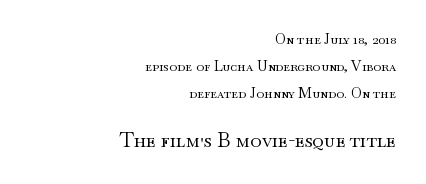
The image shows 20 px text type, upright; set right-aligned, loose line spacing (1.94x), normal letter spacing, not underlined; the second (bottom) block is 1.43x larger.
